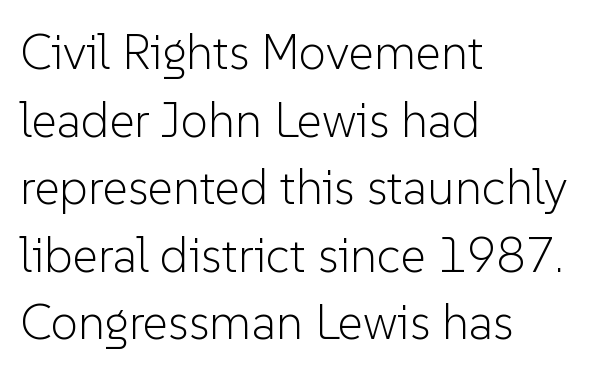
Q: Is the text bold? A: No.
Q: Is the text italic (slanted)? A: No, it is upright.
Q: Is the typeface a serif or a sans-serif typeface? A: Sans-serif.
Q: Is the text underlined? A: No.
Q: How is the paragraph aligned? A: Left-aligned.
Q: Is the spacing between letters normal or unusually wide? A: Normal.
Q: Is the spacing between lines tight, normal or loose? A: Normal.
Q: Width (condensed, normal, or wide)? A: Normal.
Q: Stroke contrast? A: Low.
Q: x-height? A: Medium.
Q: Monospaced? A: No.
